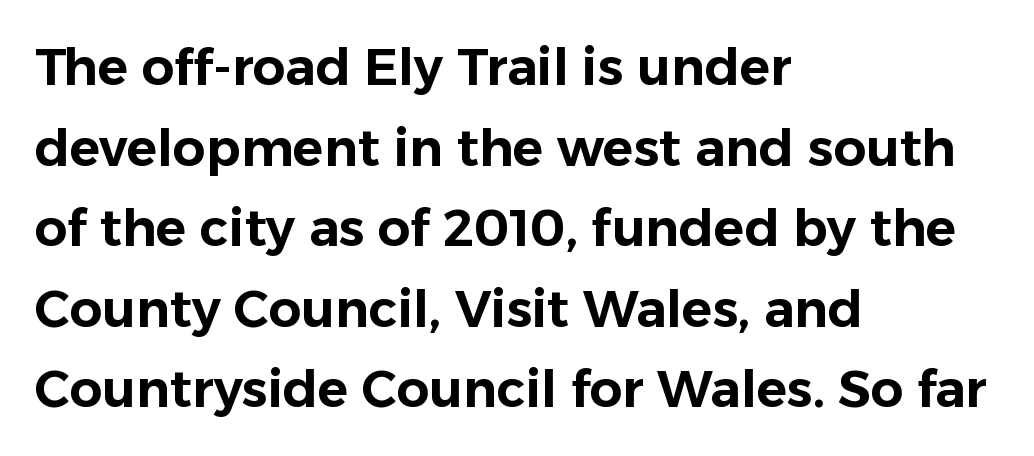
Q: Is the text italic (slanted)? A: No, it is upright.
Q: Is the typeface a serif or a sans-serif typeface? A: Sans-serif.
Q: Is the text underlined? A: No.
Q: How is the paragraph aligned? A: Left-aligned.
Q: Is the spacing between letters normal or unusually wide? A: Normal.
Q: Is the spacing between lines tight, normal or loose? A: Normal.
Q: Width (condensed, normal, or wide)? A: Normal.
Q: Stroke contrast? A: Low.
Q: x-height? A: Medium.
Q: Monospaced? A: No.
